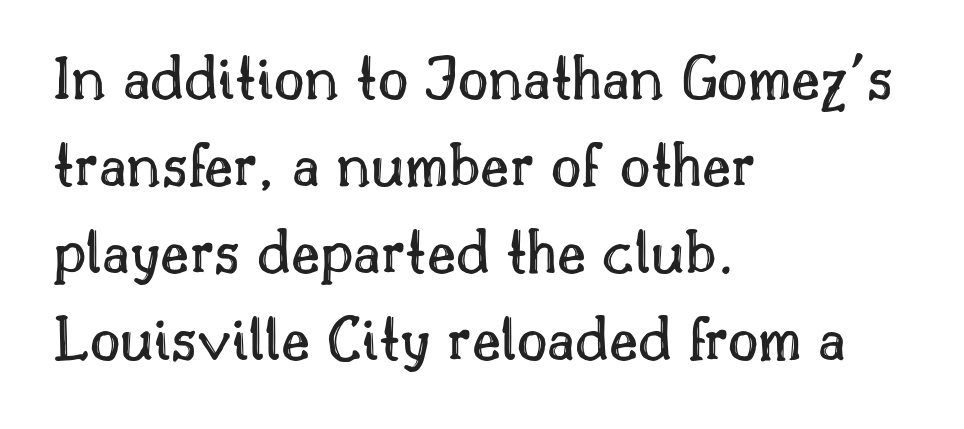
The image shows 66 px text type, upright; set left-aligned, normal line spacing (1.32x), normal letter spacing, not underlined; a small x-height.
